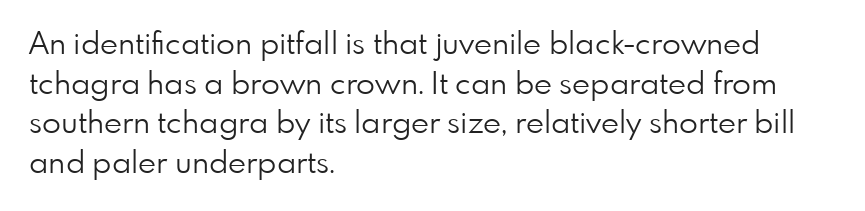
{"serif": "no", "italic": "no", "bold": "no", "weight": "light", "width": "normal", "stroke_contrast": "low", "x_height": "small", "monospaced": "no", "underline": "no", "align": "left", "line_spacing": "normal", "line_spacing_ratio": 1.28, "letter_spacing": "normal", "letter_spacing_em": 0.0, "glyph_px": 31}
